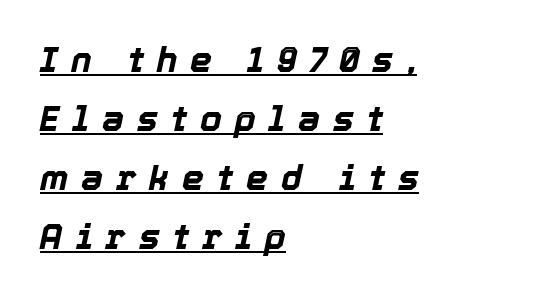
The image shows 35 px bold type, italic (leaning right); set left-aligned, normal line spacing (1.69x), unusually wide letter spacing (+0.37 em), underlined; a medium x-height.
